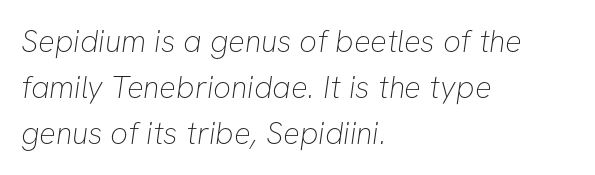
The image shows 31 px thin sans-serif type; set left-aligned, normal line spacing (1.48x), normal letter spacing, not underlined; low stroke contrast and a medium x-height.
